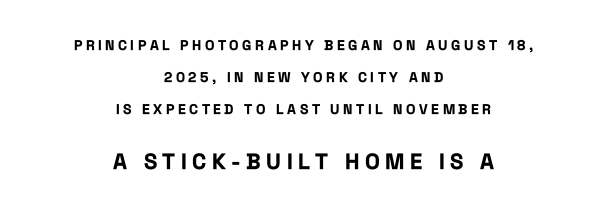
Q: Is the text bold? A: Yes.
Q: Is the text italic (slanted)? A: No, it is upright.
Q: Is the text underlined? A: No.
Q: How is the paragraph aligned? A: Centered.
Q: Is the spacing between letters normal or unusually wide? A: Unusually wide.
Q: Is the spacing between lines tight, normal or loose? A: Loose.
Q: Which block of text is set in a larger size, the first (top) or the second (bottom)? A: The second (bottom) one.
